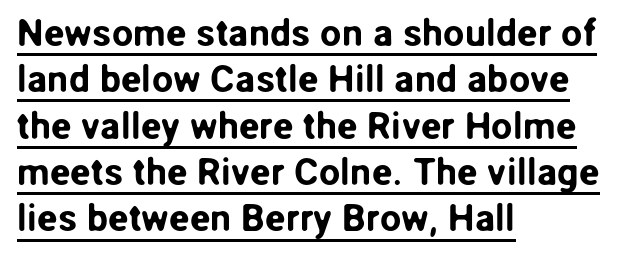
Here the designer chose a conventional face with non-uniform glyph widths. Type style note: lacks serifs. The type sits square on the baseline with zero lean. Left-aligned paragraph, ragged on the right.
